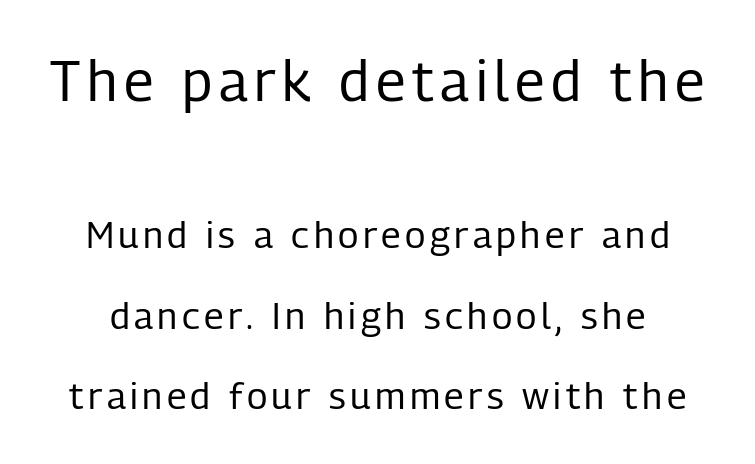
The image shows 56 px regular-weight, condensed sans-serif type, upright; set loose line spacing (2.17x), not underlined; the first (top) block is 1.51x larger; low stroke contrast and a medium x-height.
